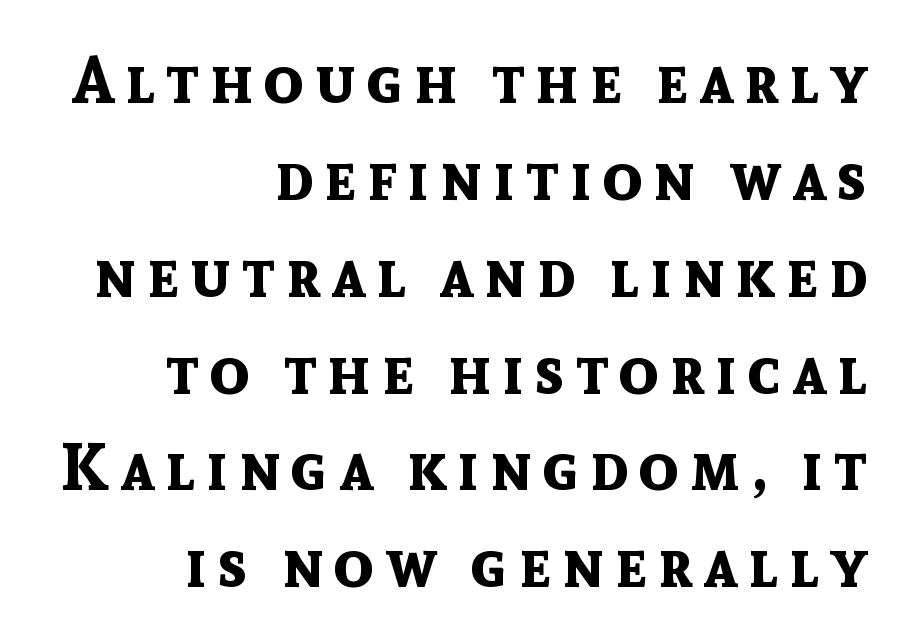
Layout note: lines flush right. Every letter is thick-stroked: bold, no question. Regarding serifs, this sample does without them. The rows are spaced the way most documents space them. Here the designer chose a conventional face with non-uniform glyph widths.
